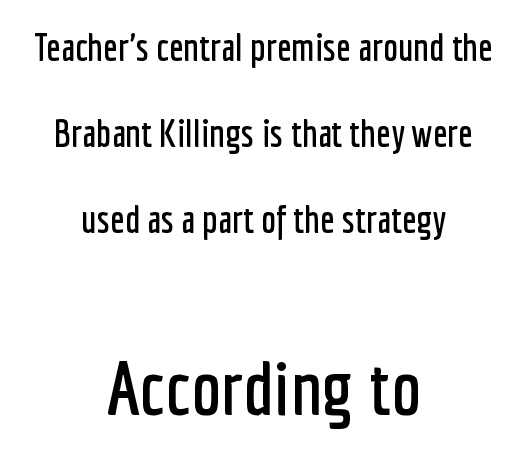
The image shows 76 px condensed sans-serif type, upright; set centered, loose line spacing (2.26x), normal letter spacing, not underlined; the second (bottom) block is 2.0x larger; low stroke contrast and a medium x-height.
